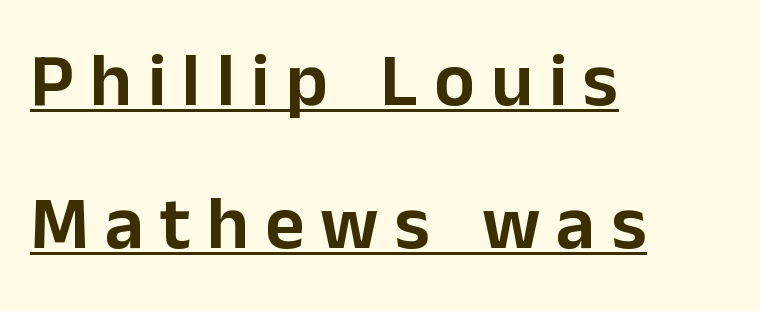
The image shows 76 px sans-serif type, upright; set left-aligned, line spacing 1.88x, unusually wide letter spacing (+0.21 em), underlined; low stroke contrast and a medium x-height.
